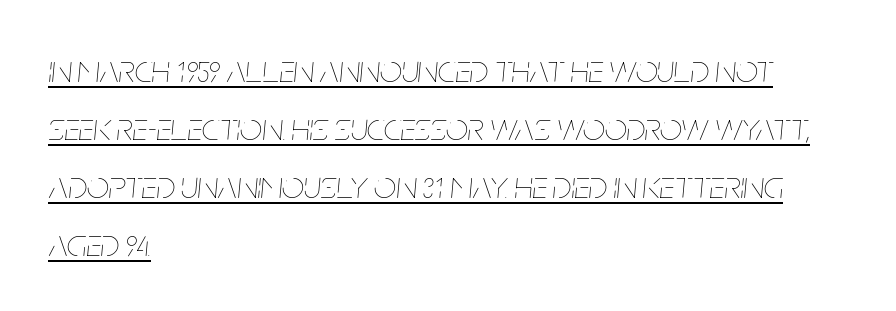
Q: Is the text bold? A: No.
Q: Is the text italic (slanted)? A: Yes, it leans right by about 5 degrees.
Q: Is the text underlined? A: Yes.
Q: How is the paragraph aligned? A: Left-aligned.
Q: Is the spacing between letters normal or unusually wide? A: Normal.
Q: Is the spacing between lines tight, normal or loose? A: Normal.
Q: Width (condensed, normal, or wide)? A: Condensed.
Q: Stroke contrast? A: Low.
Q: x-height? A: Large.
Q: Monospaced? A: No.
